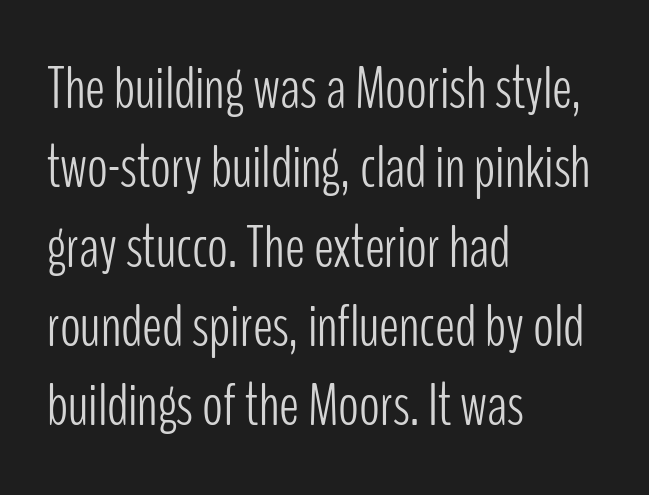
The passage shown is not underscored anywhere. Do the characters align in a grid? No, the font is proportional. Observe the absence of serifs on each vertical stroke in this sample. Is the block centered? No — it sits flush against the left margin.
